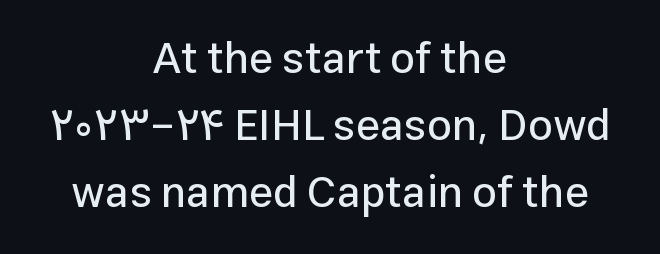
The image shows 44 px sans-serif type, upright; set centered, normal line spacing (1.52x), normal letter spacing, not underlined; low stroke contrast and a medium x-height.
